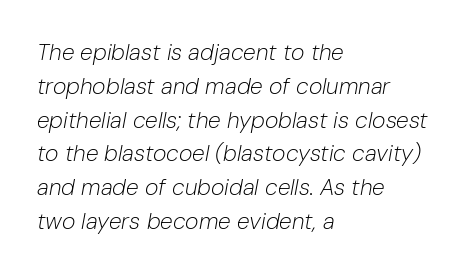
{"italic": "yes", "lean": "right", "slant_degrees": 10, "bold": "no", "underline": "no", "align": "left", "line_spacing": "normal", "line_spacing_ratio": 1.47, "letter_spacing": "normal", "letter_spacing_em": 0.0, "glyph_px": 23}
